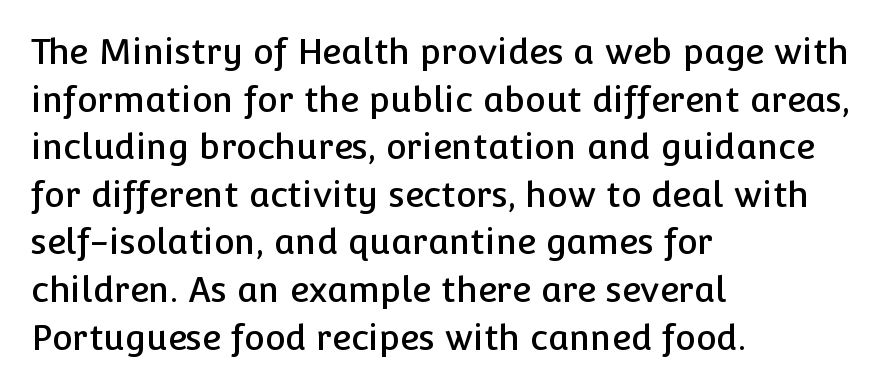
The image shows 35 px sans-serif type, upright; set left-aligned, normal line spacing (1.36x), normal letter spacing, not underlined; low stroke contrast and a medium x-height.
